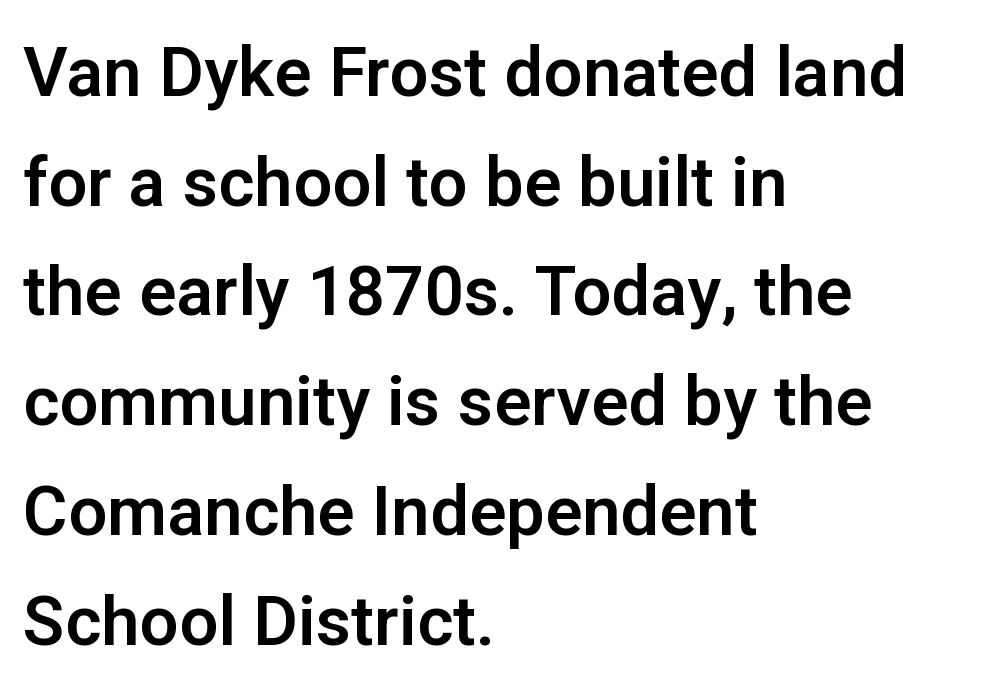
In terms of posture, this sample is upright. You could call the tracking neutral — neither tight nor loose. Letters rest on an invisible, unmarked baseline. The rendering uses a moderate line-height, typical for paragraphs. The face used here is a sans, in the tradition of grotesques and geometrics. Spacing verdict: proportional, widths tailored to each character.
